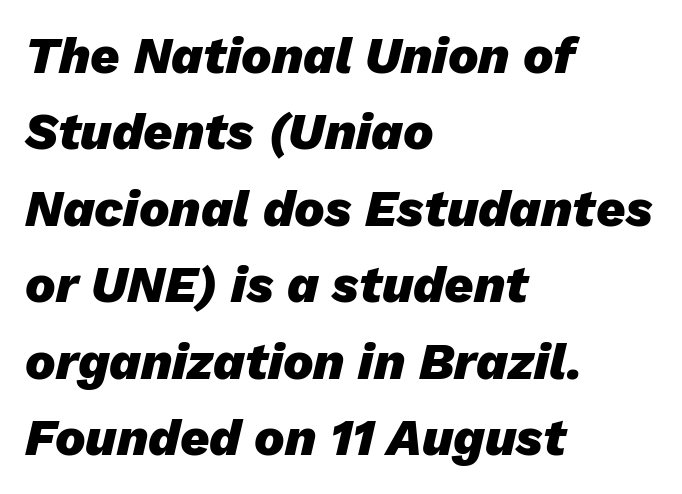
{"italic": "yes", "lean": "right", "slant_degrees": 13, "bold": "yes", "weight": "heavy", "width": "normal", "stroke_contrast": "low", "x_height": "medium", "monospaced": "no", "underline": "no", "align": "left", "line_spacing": "normal", "line_spacing_ratio": 1.5, "letter_spacing": "normal", "letter_spacing_em": 0.0, "glyph_px": 51}
